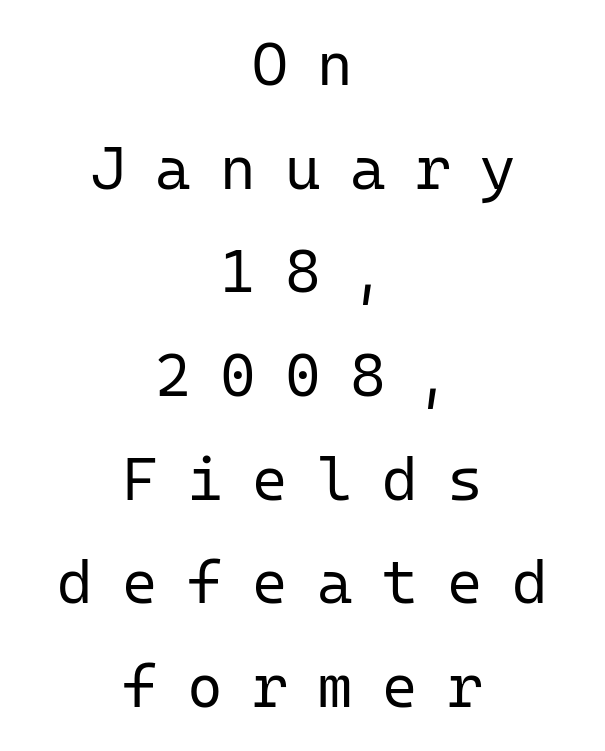
Q: Is the text bold? A: No.
Q: Is the text italic (slanted)? A: No, it is upright.
Q: Is the typeface a serif or a sans-serif typeface? A: Sans-serif.
Q: Is the text underlined? A: No.
Q: How is the paragraph aligned? A: Centered.
Q: Is the spacing between letters normal or unusually wide? A: Unusually wide.
Q: Is the spacing between lines tight, normal or loose? A: Normal.
Q: Width (condensed, normal, or wide)? A: Normal.
Q: Stroke contrast? A: Low.
Q: x-height? A: Medium.
Q: Monospaced? A: Yes.
